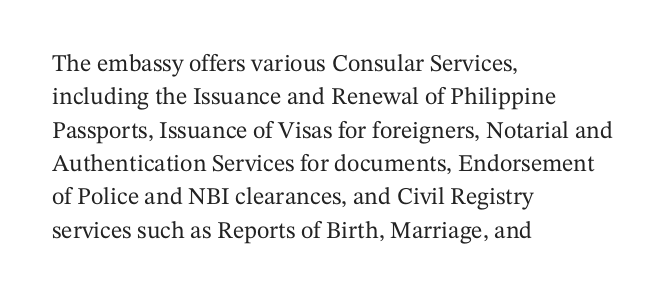
Style check: upright. Bare-footed words on every line. The passage shown has conventional tracking throughout. If you measured baseline to baseline, you'd find a middling distance. A student would call this left alignment; a typographer would say flush left, rag right.
